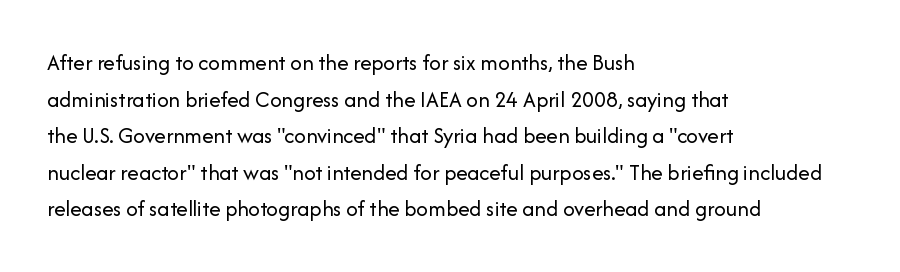
{"italic": "no", "bold": "no", "underline": "no", "align": "left", "line_spacing": "normal", "line_spacing_ratio": 1.59, "letter_spacing": "normal", "letter_spacing_em": 0.0, "glyph_px": 23}
